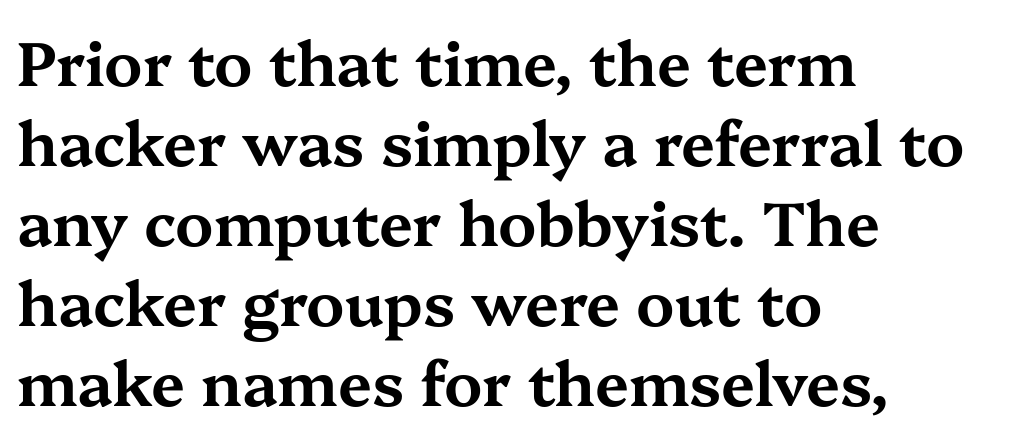
The image shows 61 px wide serif type, upright; set left-aligned, normal line spacing (1.31x), normal letter spacing, not underlined; medium stroke contrast and a medium x-height.
